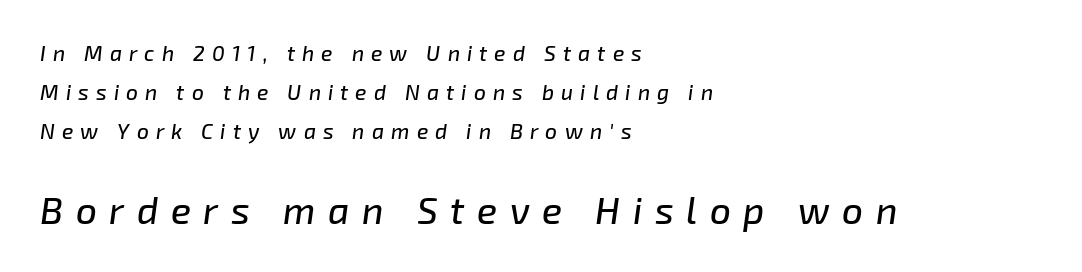
The image shows 37 px text type, italic (leaning right); set left-aligned, line spacing 1.86x, unusually wide letter spacing (+0.34 em), not underlined; the second (bottom) block is 1.76x larger; low stroke contrast and a medium x-height.
